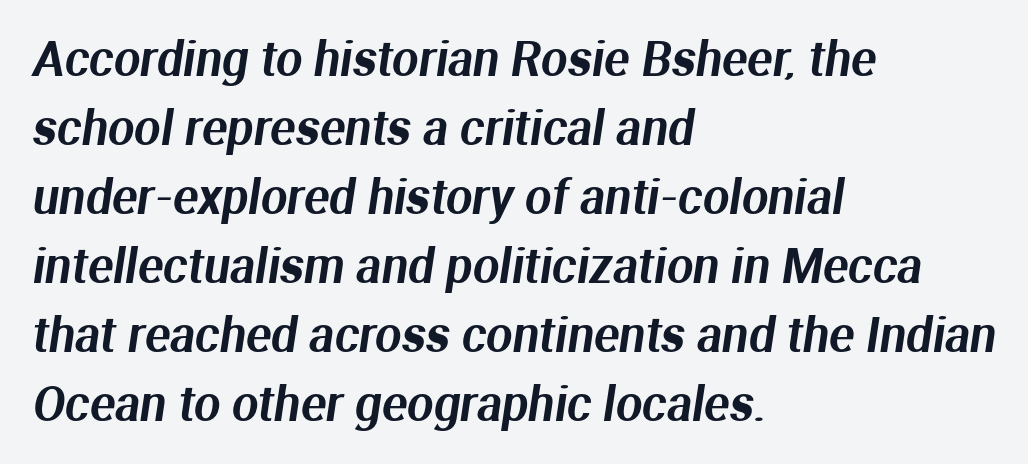
Q: Is the typeface a serif or a sans-serif typeface? A: Sans-serif.
Q: Is the text underlined? A: No.
Q: How is the paragraph aligned? A: Left-aligned.
Q: Is the spacing between letters normal or unusually wide? A: Normal.
Q: Is the spacing between lines tight, normal or loose? A: Normal.
Q: Width (condensed, normal, or wide)? A: Normal.
Q: Stroke contrast? A: Medium.
Q: x-height? A: Medium.
Q: Monospaced? A: No.
